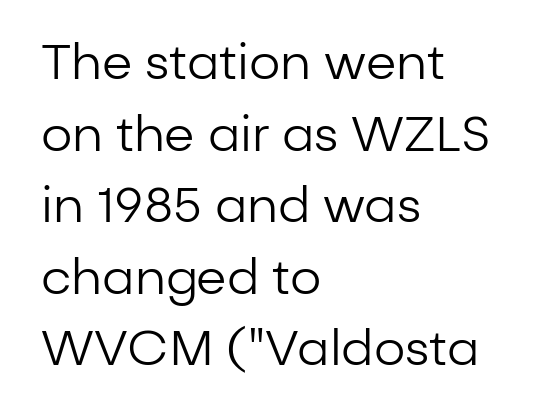
The face used here is proportionally spaced, like ordinary book or web type. If you drew a ruler down the left edge, every line would touch it. The designer went with a sans here, leaving each stem footless. Characters follow at the spacing the type designer built in. The strip under each line holds only bare page.
